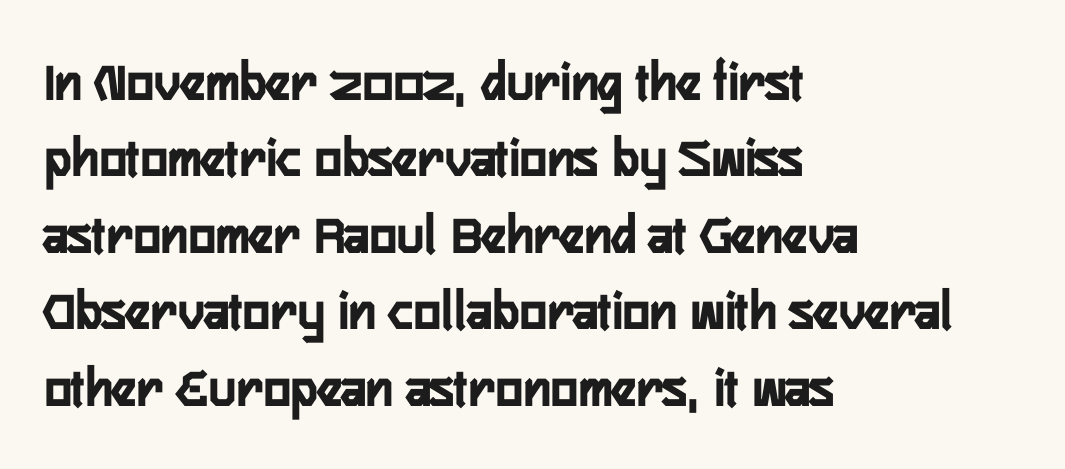
The leading is moderate, giving the passage an even texture. The line texture is even and compact thanks to regular tracking. Line starts are locked; line ends wander. To sum up the face: it is a sans, with no serifs. The letters are bold, with thick, heavy strokes.
